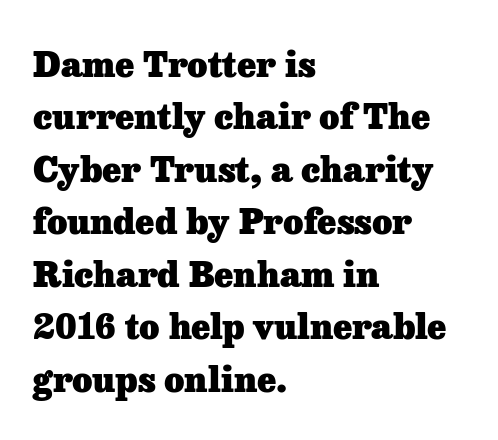
Q: Is the text bold? A: Yes.
Q: Is the text italic (slanted)? A: No, it is upright.
Q: Is the typeface a serif or a sans-serif typeface? A: Serif.
Q: Is the text underlined? A: No.
Q: How is the paragraph aligned? A: Left-aligned.
Q: Is the spacing between letters normal or unusually wide? A: Normal.
Q: Is the spacing between lines tight, normal or loose? A: Normal.
Q: Width (condensed, normal, or wide)? A: Normal.
Q: Stroke contrast? A: Low.
Q: x-height? A: Medium.
Q: Monospaced? A: No.
